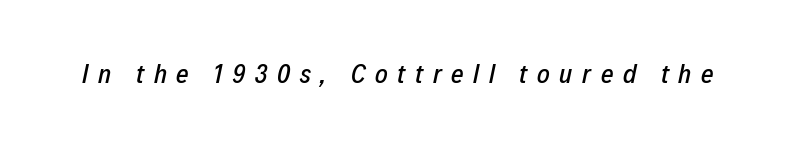
{"italic": "yes", "lean": "right", "slant_degrees": 12, "underline": "no", "letter_spacing": "wide", "letter_spacing_em": 0.36, "glyph_px": 27}
